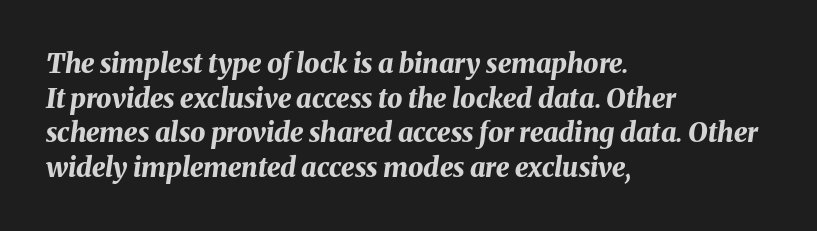
The lettering tilts uniformly, giving the passage an italic look. Leading matches the norm, producing a regular column. Strokes here are thick enough to call this a true bold. Rule under the text: the space is simply empty. Reading down the block, your eye returns to a fixed left position each line.
